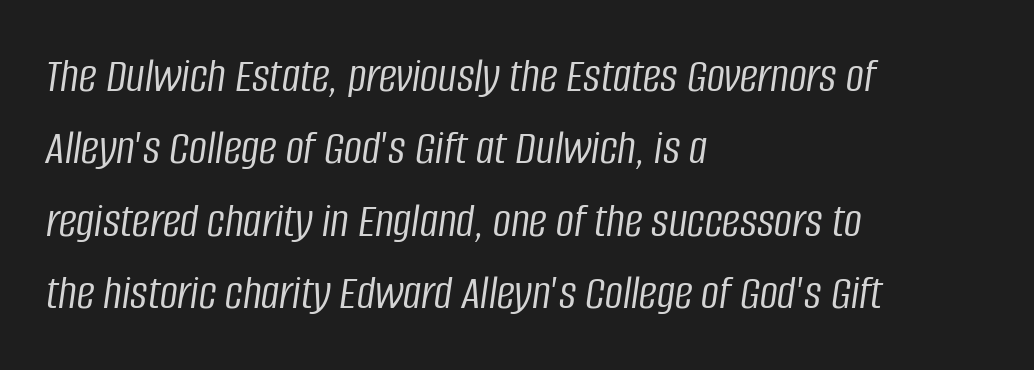
Weight: in the light-to-regular range. Descenders are the only things crossing below the line. Successive baselines arrive at the customary interval. The text block is weighted toward the left margin, trailing off unevenly rightward. There is no visible air inserted between adjacent glyphs. Italic? Definitely — the glyphs are oblique.
